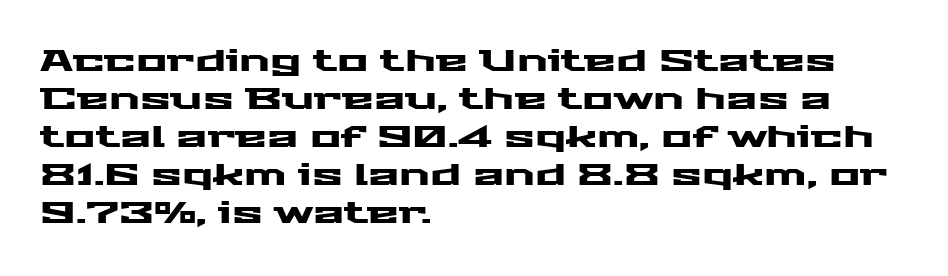
The image shows 29 px wide sans-serif type, upright; set left-aligned, normal line spacing (1.31x), normal letter spacing, not underlined; medium stroke contrast and a medium x-height.
